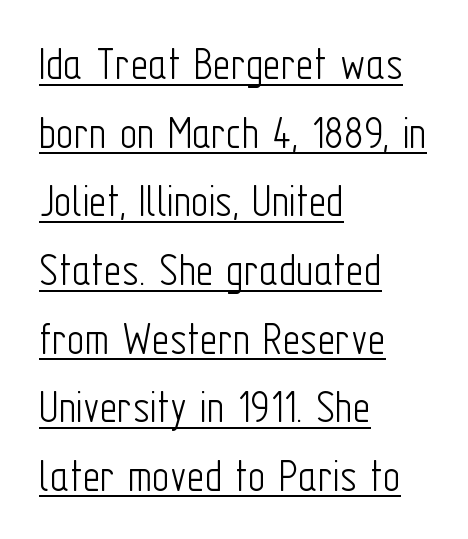
Q: Is the text bold? A: No.
Q: Is the text italic (slanted)? A: No, it is upright.
Q: Is the typeface a serif or a sans-serif typeface? A: Sans-serif.
Q: Is the text underlined? A: Yes.
Q: How is the paragraph aligned? A: Left-aligned.
Q: Is the spacing between letters normal or unusually wide? A: Normal.
Q: Is the spacing between lines tight, normal or loose? A: Normal.
Q: Width (condensed, normal, or wide)? A: Condensed.
Q: Stroke contrast? A: Low.
Q: x-height? A: Medium.
Q: Monospaced? A: No.
